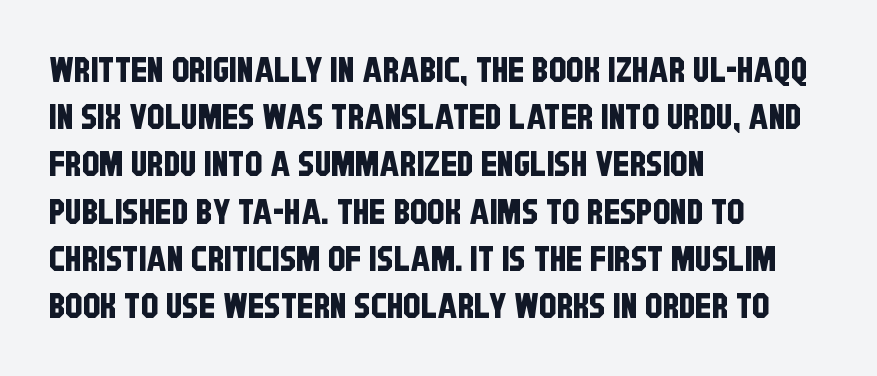
Each letter keeps its own natural width here, so spacing adapts to shape. Note: no serifs on the glyphs. Students, observe: this is what conventionally led text looks like. The specimen omits any rule beneath the text block's lines. The rag falls on the right side of this text block.
